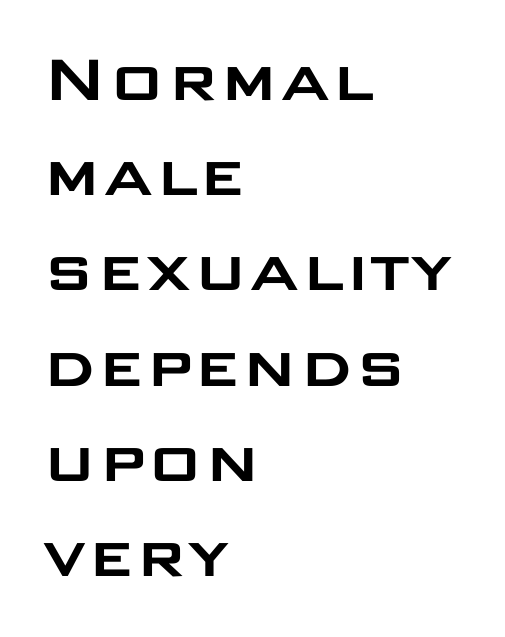
Nobody touched the tracking dial on this one. The specimen reads as upright at a glance. The glyphs are unaccompanied by any horizontal stroke below them. Notice how descenders clear the ascenders below comfortably — that's standard leading. Looks like regular typesetting: each glyph gets only the width it needs. Stroke terminals: plain, sans-serif.
